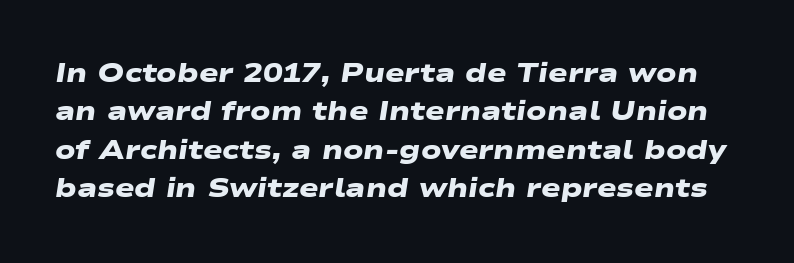
{"bold": "yes", "underline": "no", "line_spacing": "normal", "line_spacing_ratio": 1.48, "letter_spacing": "normal", "letter_spacing_em": 0.0, "glyph_px": 26}
